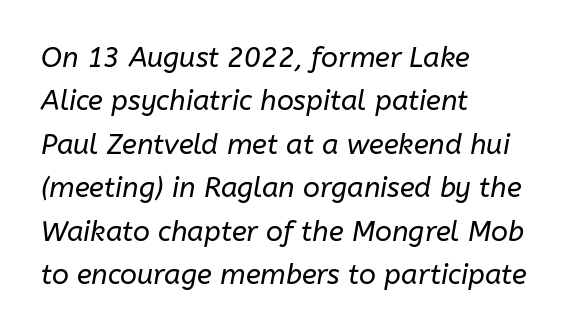
Q: Is the text bold? A: No.
Q: Is the text italic (slanted)? A: Yes, it leans right by about 10 degrees.
Q: Is the text underlined? A: No.
Q: How is the paragraph aligned? A: Left-aligned.
Q: Is the spacing between letters normal or unusually wide? A: Normal.
Q: Is the spacing between lines tight, normal or loose? A: Normal.
Q: Width (condensed, normal, or wide)? A: Normal.
Q: Stroke contrast? A: Low.
Q: x-height? A: Medium.
Q: Monospaced? A: No.
